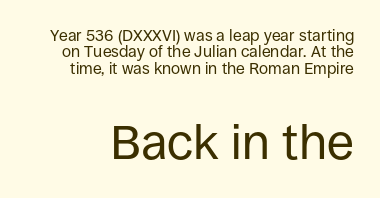
Character widths vary here, with narrow letters taking less room than wide ones. Caption: standard tracking, unaltered. The text was rendered using a sans face with plain stroke endings. The rendering uses a small line-height, squeezing the rows.
